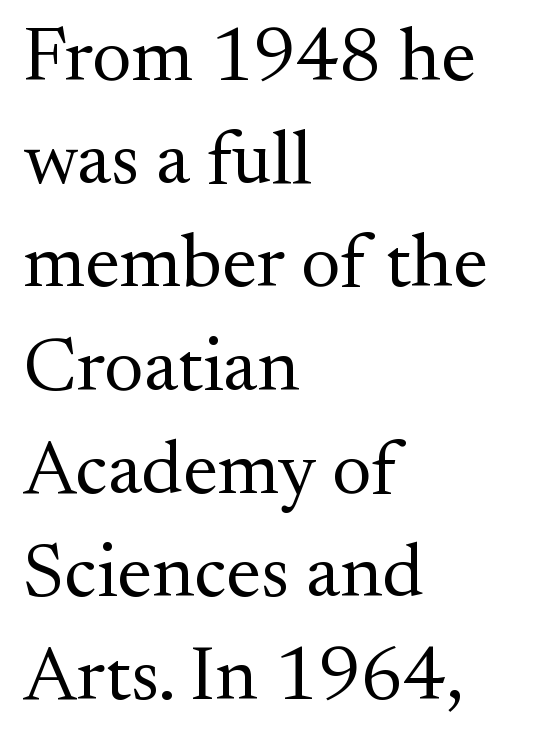
The image shows 77 px regular-weight serif type, upright; set left-aligned, normal line spacing (1.34x), normal letter spacing, not underlined; medium stroke contrast and a small x-height.
